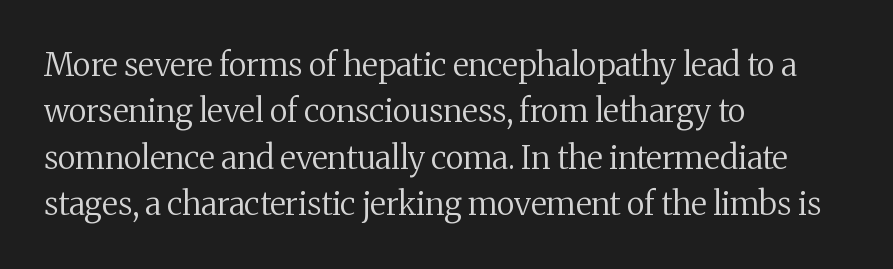
Q: Is the text bold? A: No.
Q: Is the text italic (slanted)? A: No, it is upright.
Q: Is the typeface a serif or a sans-serif typeface? A: Serif.
Q: Is the text underlined? A: No.
Q: How is the paragraph aligned? A: Left-aligned.
Q: Is the spacing between letters normal or unusually wide? A: Normal.
Q: Is the spacing between lines tight, normal or loose? A: Normal.
Q: Width (condensed, normal, or wide)? A: Normal.
Q: Stroke contrast? A: Medium.
Q: x-height? A: Medium.
Q: Monospaced? A: No.
